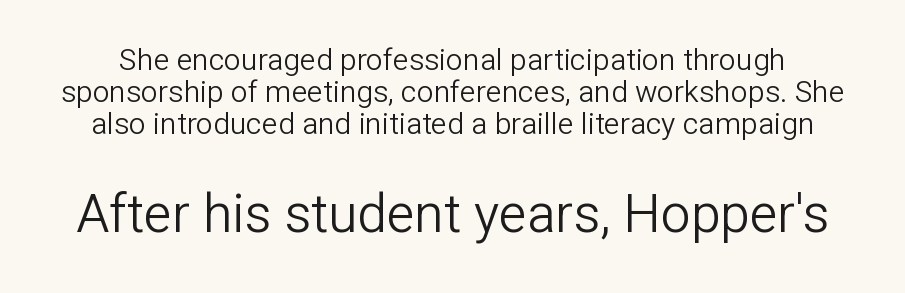
{"serif": "no", "italic": "no", "bold": "no", "weight": "light", "width": "normal", "stroke_contrast": "low", "x_height": "medium", "monospaced": "no", "underline": "no", "line_spacing": "tight", "line_spacing_ratio": 1.06, "letter_spacing": "normal", "letter_spacing_em": 0.0, "larger_block": "second", "size_ratio": 1.77, "glyph_px": 53}
